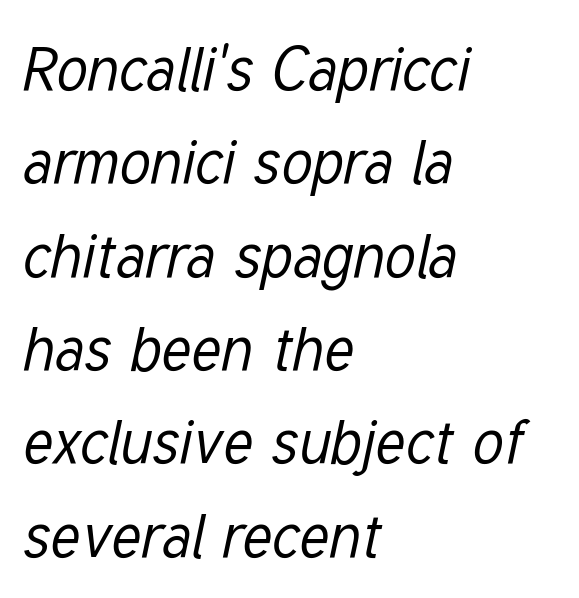
Casual observation: everything's shoved over to the left. Caption: face not bold, strokes unweighted. If you drew a line through each stem, it would be angled. These lines keep a tight, regular rhythm from letter to letter. These lines sit exactly where default settings would place them. Spacing verdict: proportional, widths tailored to each character.
